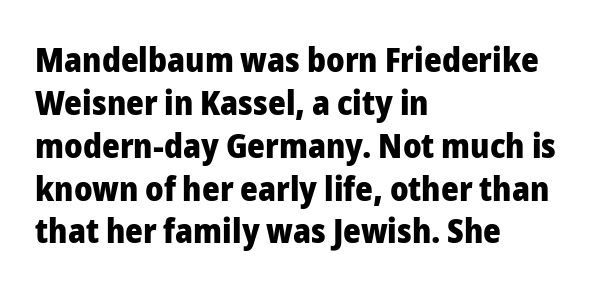
Q: Is the text bold? A: Yes.
Q: Is the text italic (slanted)? A: No, it is upright.
Q: Is the typeface a serif or a sans-serif typeface? A: Sans-serif.
Q: Is the text underlined? A: No.
Q: How is the paragraph aligned? A: Left-aligned.
Q: Is the spacing between letters normal or unusually wide? A: Normal.
Q: Is the spacing between lines tight, normal or loose? A: Normal.
Q: Width (condensed, normal, or wide)? A: Normal.
Q: Stroke contrast? A: Low.
Q: x-height? A: Medium.
Q: Monospaced? A: No.
